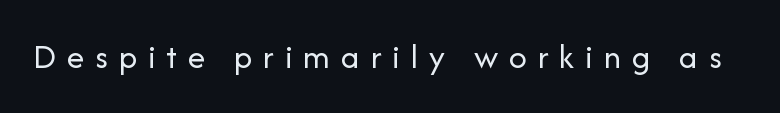
{"serif": "no", "italic": "no", "bold": "no", "weight": "regular", "width": "normal", "stroke_contrast": "low", "x_height": "medium", "monospaced": "no", "underline": "no", "letter_spacing": "wide", "letter_spacing_em": 0.31, "glyph_px": 35}
